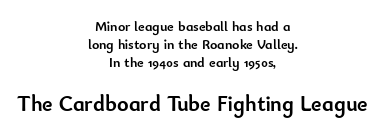
{"italic": "no", "bold": "yes", "underline": "no", "align": "center", "line_spacing": "normal", "line_spacing_ratio": 1.29, "letter_spacing": "normal", "letter_spacing_em": 0.0, "larger_block": "second", "size_ratio": 1.57, "glyph_px": 22}
